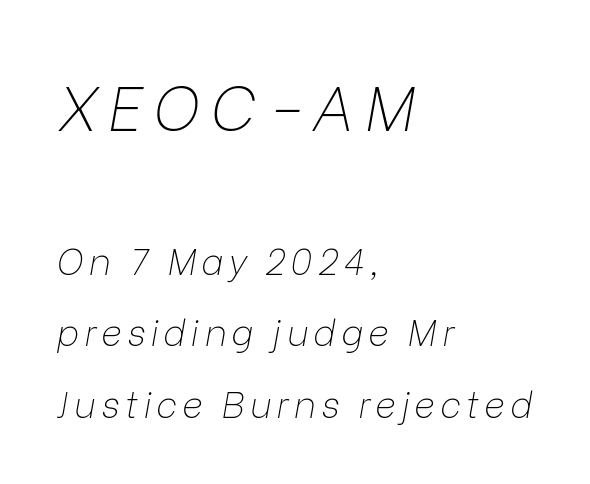
The image shows 63 px thin type, italic (leaning right); set left-aligned, loose line spacing (1.99x), not underlined; the first (top) block is 1.75x larger; low stroke contrast and a medium x-height.
